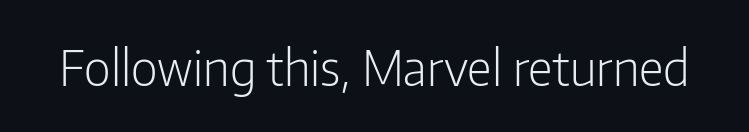
{"serif": "no", "italic": "no", "bold": "no", "weight": "light", "width": "condensed", "stroke_contrast": "low", "x_height": "medium", "monospaced": "no", "underline": "no", "letter_spacing": "normal", "letter_spacing_em": 0.0, "glyph_px": 49}
